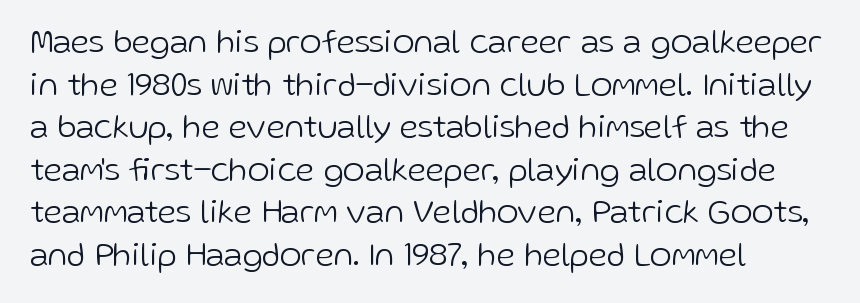
This is not heavy type; no bold has been used. No extra tracking has been applied to these lines. Lines of text with bare space underneath. The letters stand upright; this is a roman face. The paragraph shown leans on its left margin. Does the type have serifs? No, each stem ends abruptly.
